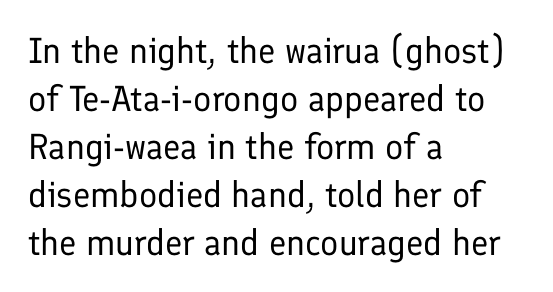
{"serif": "no", "italic": "no", "bold": "no", "weight": "regular", "width": "normal", "stroke_contrast": "low", "x_height": "medium", "monospaced": "no", "underline": "no", "align": "left", "line_spacing": "normal", "line_spacing_ratio": 1.33, "letter_spacing": "normal", "letter_spacing_em": 0.0, "glyph_px": 36}
